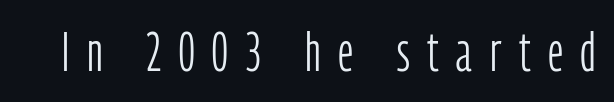
The image shows 54 px light, condensed sans-serif type, upright; set unusually wide letter spacing (+0.33 em), not underlined; low stroke contrast and a medium x-height.
